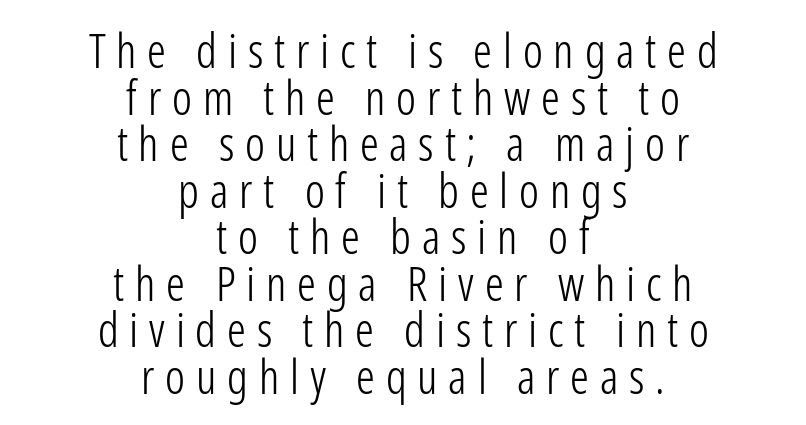
{"serif": "no", "italic": "no", "bold": "no", "weight": "light", "width": "condensed", "stroke_contrast": "low", "x_height": "medium", "monospaced": "no", "underline": "no", "align": "center", "line_spacing": "tight", "line_spacing_ratio": 0.99, "letter_spacing": "wide", "letter_spacing_em": 0.23, "glyph_px": 47}
